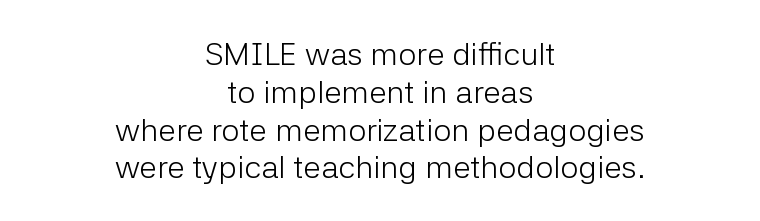
Is this a fixed-width face? No — the glyphs have proportional, varying widths. In terms of posture, this sample is upright. Weight: in the light-to-regular range. Has an underline been added? It has not.
